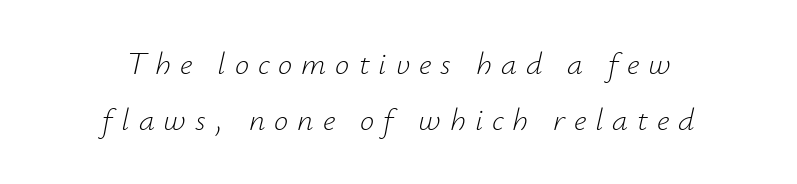
What stands out about the letter spacing? Its width — letters are far apart. Italic? Definitely — the glyphs are oblique. The area under the type is left untouched. Is this a fixed-width face? No — the glyphs have proportional, varying widths.
